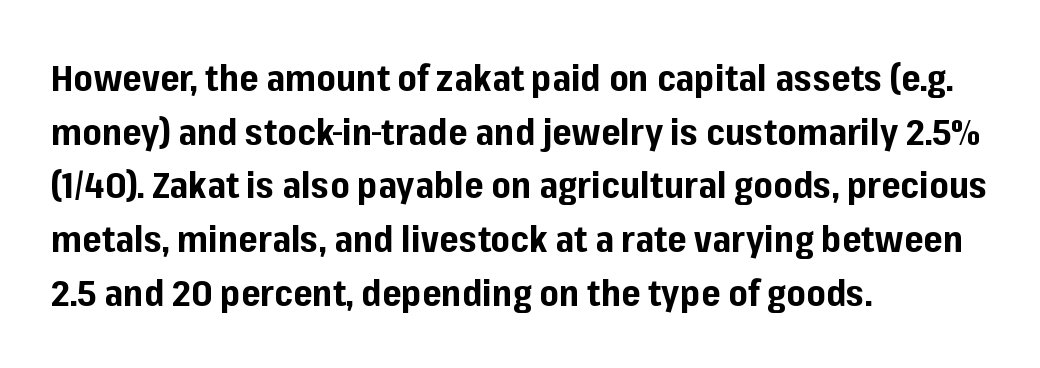
You can tell from the bare stems that sans-serif type was used. Italic: no, the glyphs are upright roman. A dark, heavy texture on the line: the type is bold. Think of a printed novel: that variable character pitch is what you see here. Notice how the passage keeps a crisp vertical edge on the left only. Honestly, the letter spacing is just normal — you wouldn't notice it.
